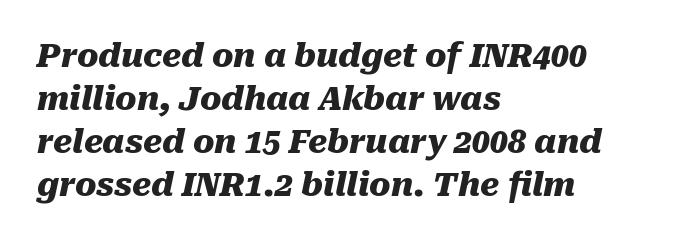
{"italic": "yes", "lean": "right", "slant_degrees": 10, "bold": "yes", "weight": "heavy", "width": "normal", "stroke_contrast": "medium", "x_height": "medium", "monospaced": "no", "underline": "no", "align": "left", "line_spacing": "normal", "line_spacing_ratio": 1.34, "letter_spacing": "normal", "letter_spacing_em": 0.0, "glyph_px": 32}
